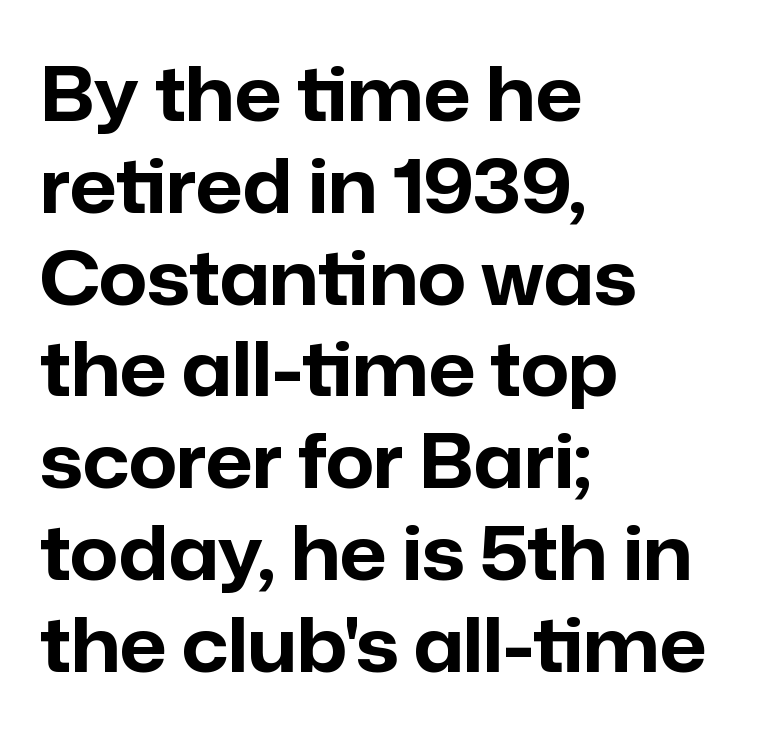
Q: Is the text bold? A: Yes.
Q: Is the text italic (slanted)? A: No, it is upright.
Q: Is the typeface a serif or a sans-serif typeface? A: Sans-serif.
Q: Is the text underlined? A: No.
Q: How is the paragraph aligned? A: Left-aligned.
Q: Is the spacing between letters normal or unusually wide? A: Normal.
Q: Width (condensed, normal, or wide)? A: Normal.
Q: Stroke contrast? A: Low.
Q: x-height? A: Medium.
Q: Monospaced? A: No.
